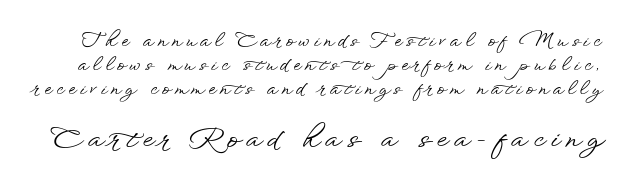
{"underline": "no", "line_spacing": "normal", "line_spacing_ratio": 1.32, "letter_spacing": "wide", "letter_spacing_em": 0.24, "larger_block": "second", "size_ratio": 1.5, "glyph_px": 27}
